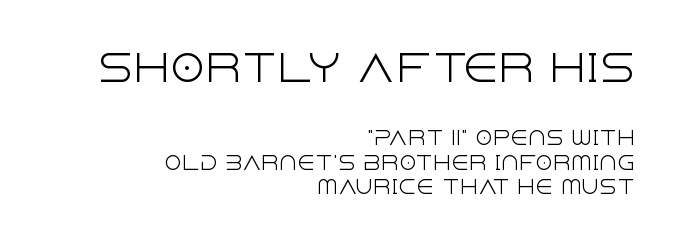
{"serif": "no", "italic": "no", "bold": "no", "weight": "light", "width": "normal", "x_height": "large", "monospaced": "no", "underline": "no", "align": "right", "line_spacing": "normal", "line_spacing_ratio": 1.35, "letter_spacing": "normal", "letter_spacing_em": 0.0, "larger_block": "first", "size_ratio": 2.0, "glyph_px": 36}
